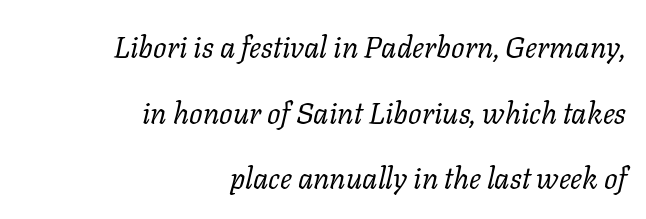
{"serif": "yes", "italic": "yes", "lean": "right", "slant_degrees": 11, "bold": "no", "weight": "regular", "width": "normal", "stroke_contrast": "low", "x_height": "medium", "monospaced": "no", "underline": "no", "align": "right", "line_spacing": "loose", "line_spacing_ratio": 2.19, "letter_spacing": "normal", "letter_spacing_em": 0.0, "glyph_px": 30}
